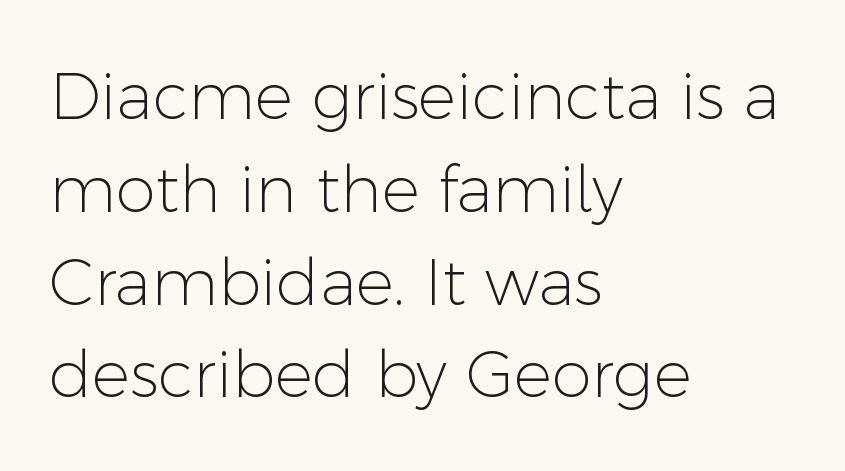
{"serif": "no", "italic": "no", "bold": "no", "weight": "light", "width": "normal", "stroke_contrast": "low", "x_height": "medium", "monospaced": "no", "underline": "no", "align": "left", "line_spacing": "normal", "line_spacing_ratio": 1.45, "letter_spacing": "normal", "letter_spacing_em": 0.0, "glyph_px": 64}
